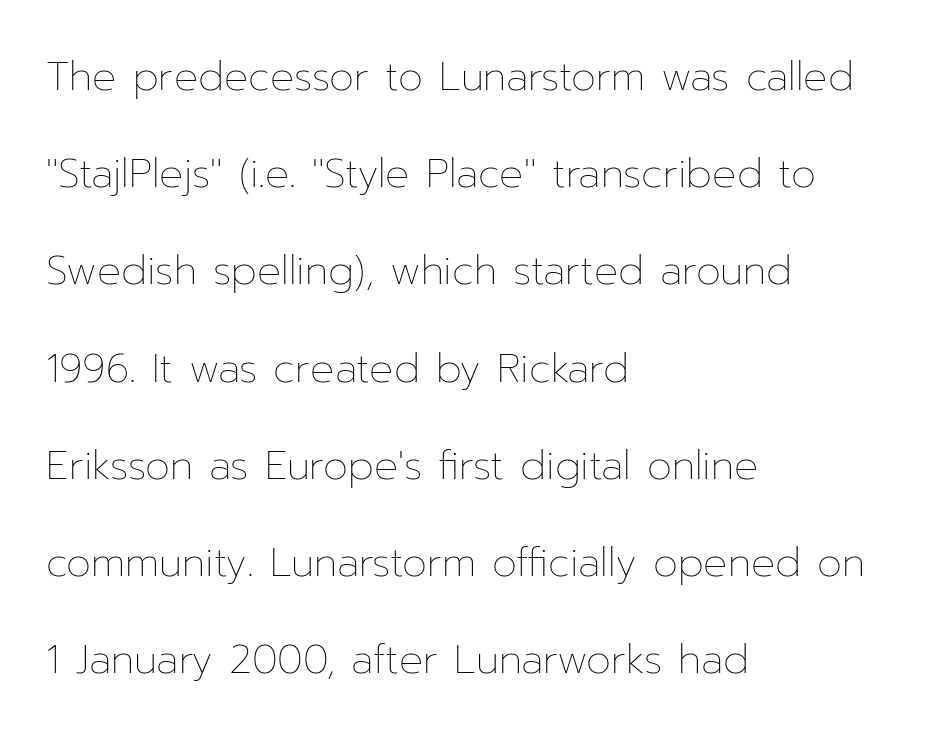
Glance below the letters and you will spot only blank space. If you drew a ruler down the left edge, every line would touch it. The vertical gap from one line to the next is large. Proportional: the letters do not fall into vertical columns.
